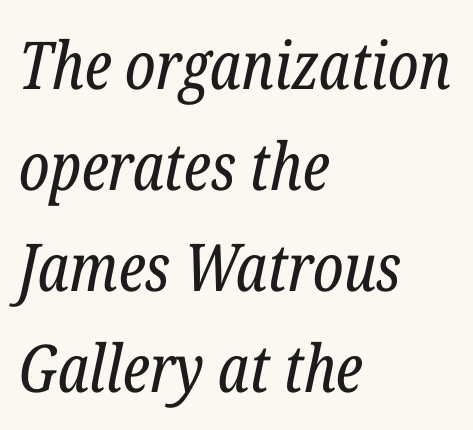
Q: Is the text bold? A: No.
Q: Is the text italic (slanted)? A: Yes, it leans right by about 12 degrees.
Q: Is the typeface a serif or a sans-serif typeface? A: Serif.
Q: Is the text underlined? A: No.
Q: How is the paragraph aligned? A: Left-aligned.
Q: Is the spacing between letters normal or unusually wide? A: Normal.
Q: Is the spacing between lines tight, normal or loose? A: Normal.
Q: Width (condensed, normal, or wide)? A: Condensed.
Q: Stroke contrast? A: Low.
Q: x-height? A: Medium.
Q: Monospaced? A: No.
